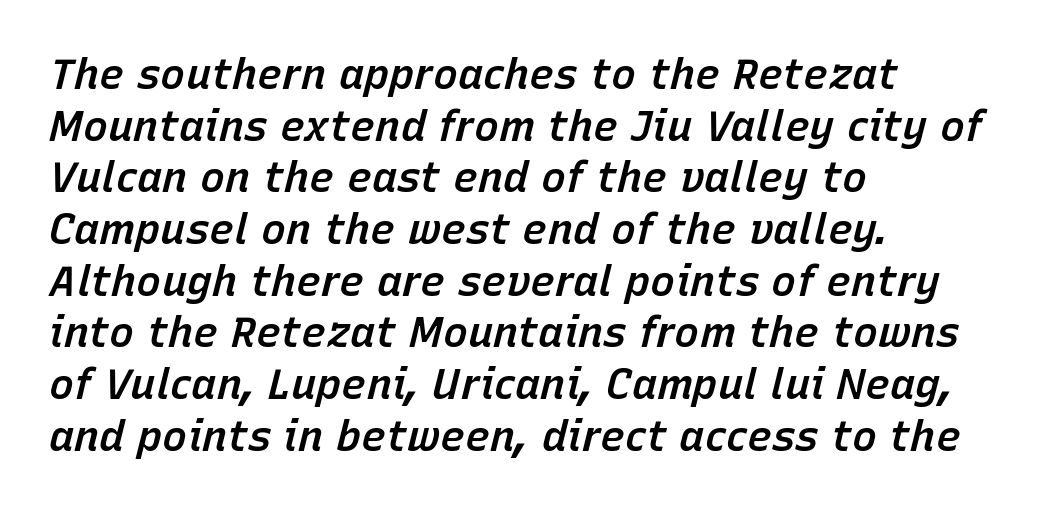
The image shows 42 px semibold type, italic (leaning right); set left-aligned, line spacing 1.23x, normal letter spacing, not underlined; low stroke contrast and a medium x-height.
